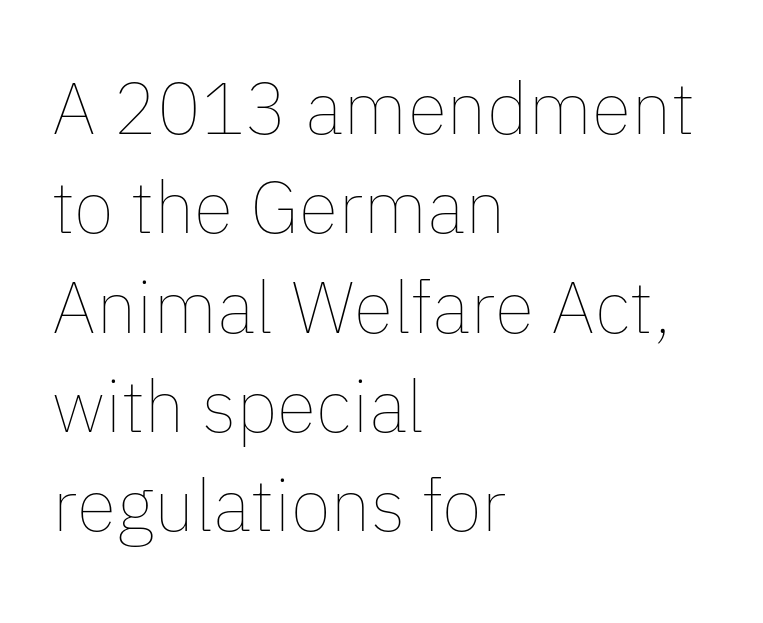
Designer's note — italics off, roman on. Here the designer chose a conventional face with non-uniform glyph widths. These lines keep a tight, regular rhythm from letter to letter. Left-aligned paragraph, ragged on the right. Rows of type keep a routine distance in the vertical direction.
